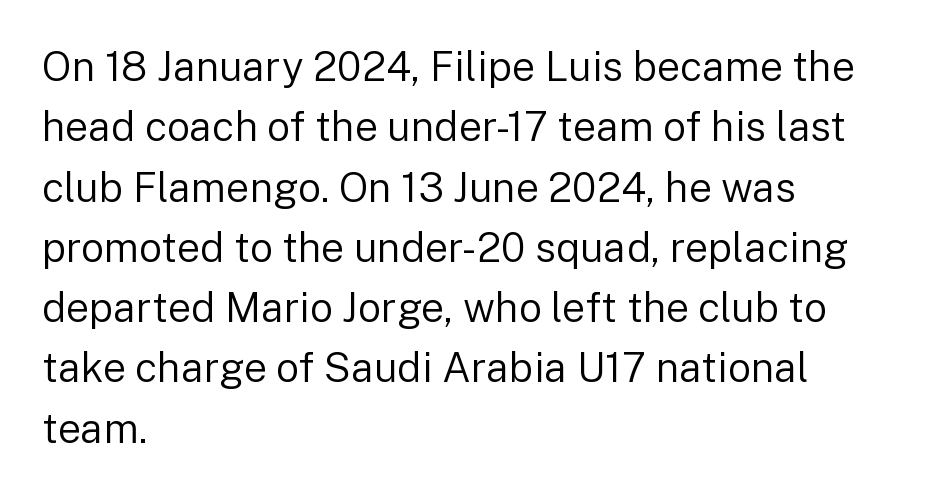
Q: Is the text bold? A: No.
Q: Is the text italic (slanted)? A: No, it is upright.
Q: Is the typeface a serif or a sans-serif typeface? A: Sans-serif.
Q: Is the text underlined? A: No.
Q: How is the paragraph aligned? A: Left-aligned.
Q: Is the spacing between letters normal or unusually wide? A: Normal.
Q: Is the spacing between lines tight, normal or loose? A: Normal.
Q: Width (condensed, normal, or wide)? A: Normal.
Q: Stroke contrast? A: Low.
Q: x-height? A: Medium.
Q: Monospaced? A: No.
